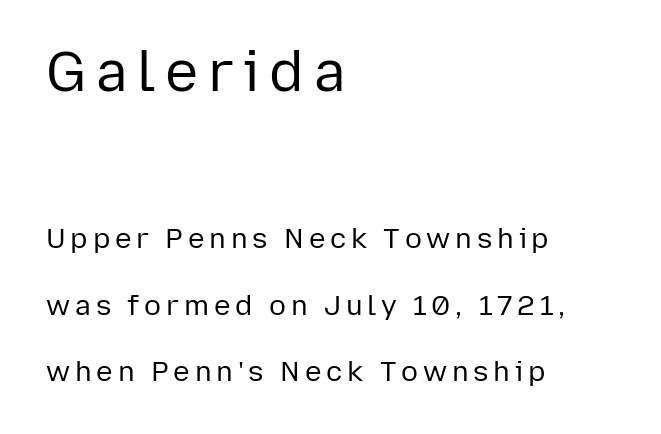
The image shows 56 px regular-weight sans-serif type, upright; set left-aligned, loose line spacing (2.39x), not underlined; the first (top) block is 2.0x larger; low stroke contrast and a medium x-height.
